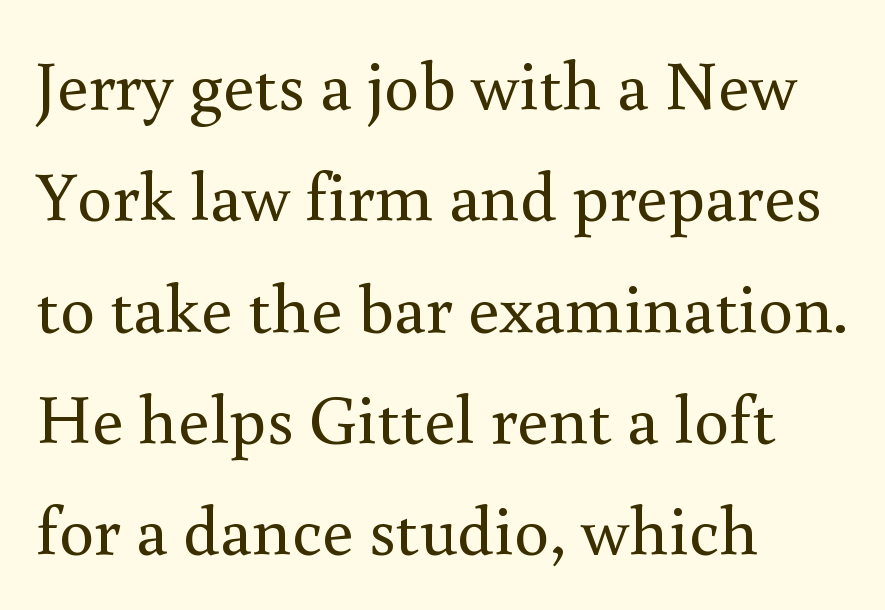
A bare baseline throughout the passage. The face looks like a standard text weight, possibly lighter. Successive baselines arrive at the customary interval. Default kerning and tracking; the words read as compact shapes. Serifs: yes, visible at the terminals of the letterforms. Quick note: not italic, upright.
